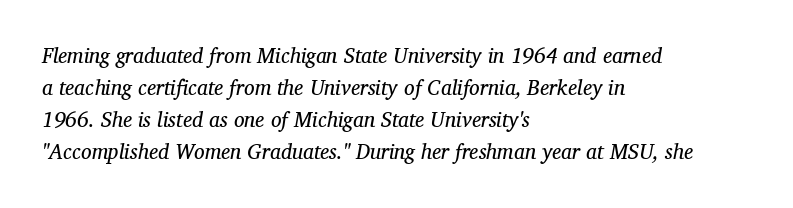
{"italic": "yes", "lean": "right", "slant_degrees": 12, "bold": "no", "underline": "no", "align": "left", "line_spacing": "normal", "line_spacing_ratio": 1.53, "letter_spacing": "normal", "letter_spacing_em": 0.0, "glyph_px": 21}
